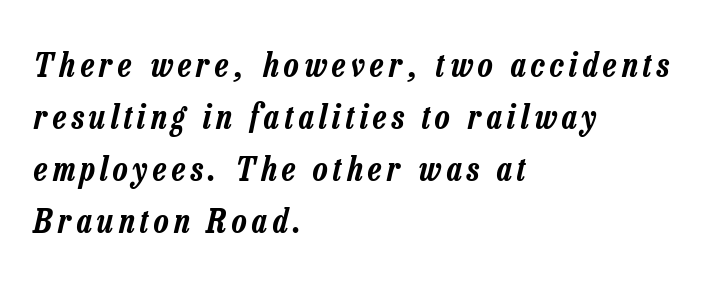
The image shows 34 px condensed type, italic (leaning right); set left-aligned, normal line spacing (1.53x), not underlined; low stroke contrast and a medium x-height.
